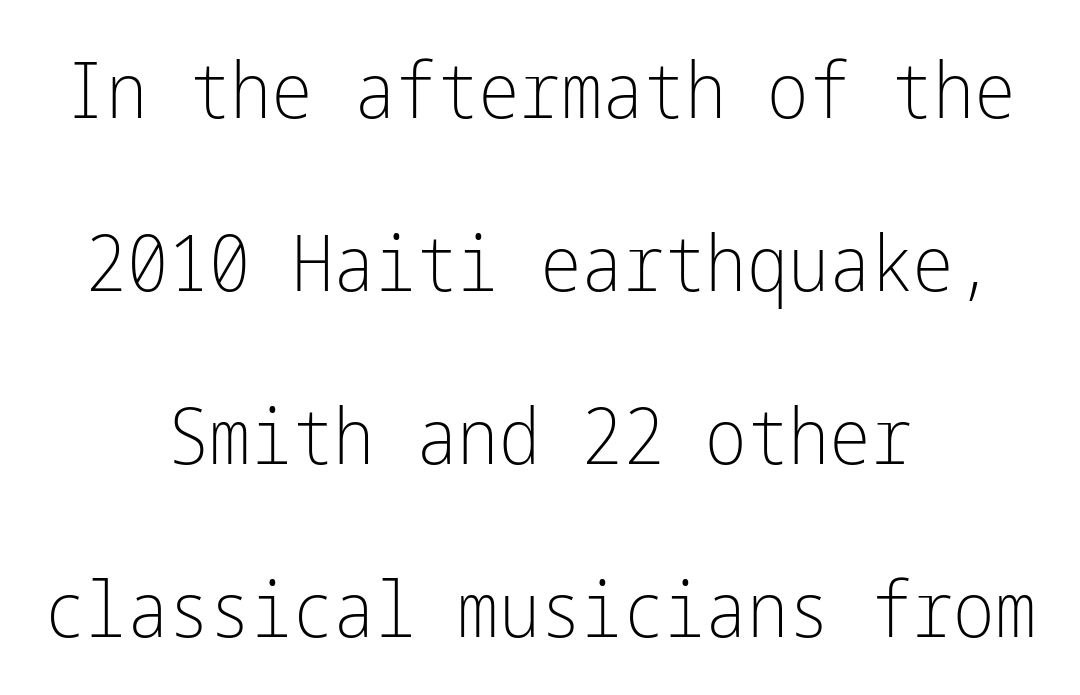
Q: Is the text bold? A: No.
Q: Is the text italic (slanted)? A: No, it is upright.
Q: Is the typeface a serif or a sans-serif typeface? A: Sans-serif.
Q: Is the text underlined? A: No.
Q: How is the paragraph aligned? A: Centered.
Q: Is the spacing between letters normal or unusually wide? A: Normal.
Q: Is the spacing between lines tight, normal or loose? A: Loose.
Q: Width (condensed, normal, or wide)? A: Condensed.
Q: Stroke contrast? A: Low.
Q: x-height? A: Medium.
